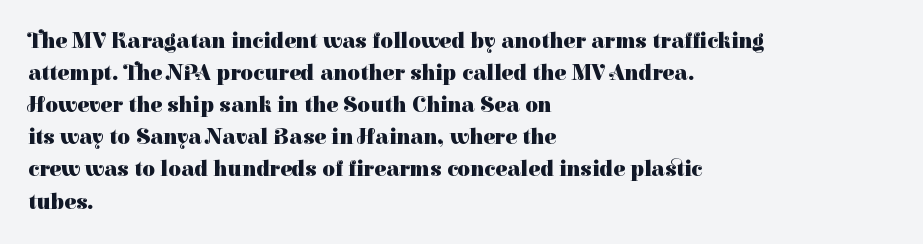
{"italic": "no", "bold": "yes", "underline": "no", "align": "left", "line_spacing": "normal", "line_spacing_ratio": 1.46, "letter_spacing": "normal", "letter_spacing_em": 0.0, "glyph_px": 22}
